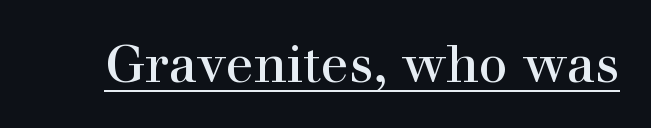
A typesetter would label this face a serif. The letters stand straight up with perfectly vertical stems. Spacing between characters is what you'd get straight out of the box. Emphasis is given by a line drawn under the lettering. Summary of weight: not heavy and not bold.
